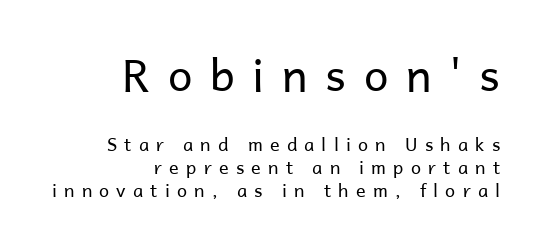
The letters stand straight up with perfectly vertical stems. A flush-right, rag-left setting is used for this passage. The rendering uses natural spacing where letterforms have individual widths. Reading down the column, the eye jumps a familiar distance to each next line. Caption: expanded tracking, letters set apart. To sum up the face: it is a sans, with no serifs.
